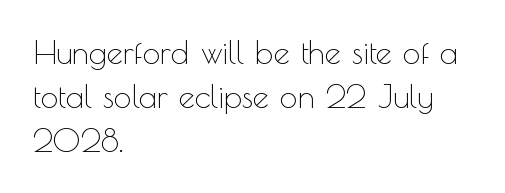
{"serif": "no", "italic": "no", "bold": "no", "weight": "thin", "width": "normal", "x_height": "small", "monospaced": "no", "underline": "no", "align": "left", "line_spacing": "normal", "line_spacing_ratio": 1.38, "letter_spacing": "normal", "letter_spacing_em": 0.0, "glyph_px": 32}
